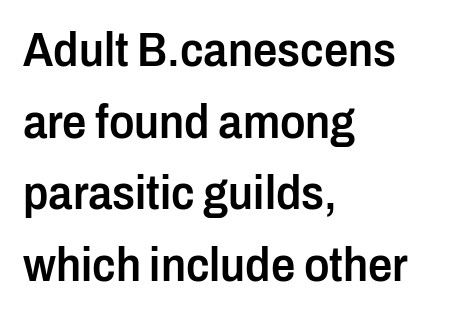
Q: Is the text bold? A: Semi-bold.
Q: Is the text italic (slanted)? A: No, it is upright.
Q: Is the typeface a serif or a sans-serif typeface? A: Sans-serif.
Q: Is the text underlined? A: No.
Q: How is the paragraph aligned? A: Left-aligned.
Q: Is the spacing between letters normal or unusually wide? A: Normal.
Q: Is the spacing between lines tight, normal or loose? A: Normal.
Q: Width (condensed, normal, or wide)? A: Condensed.
Q: Stroke contrast? A: Low.
Q: x-height? A: Medium.
Q: Monospaced? A: No.
